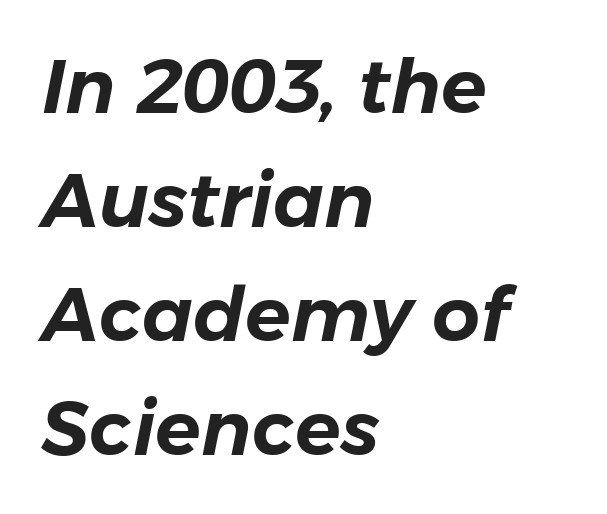
Q: Is the text italic (slanted)? A: Yes, it leans right by about 11 degrees.
Q: Is the text underlined? A: No.
Q: How is the paragraph aligned? A: Left-aligned.
Q: Is the spacing between letters normal or unusually wide? A: Normal.
Q: Is the spacing between lines tight, normal or loose? A: Normal.
Q: Width (condensed, normal, or wide)? A: Normal.
Q: Stroke contrast? A: Low.
Q: x-height? A: Medium.
Q: Monospaced? A: No.
